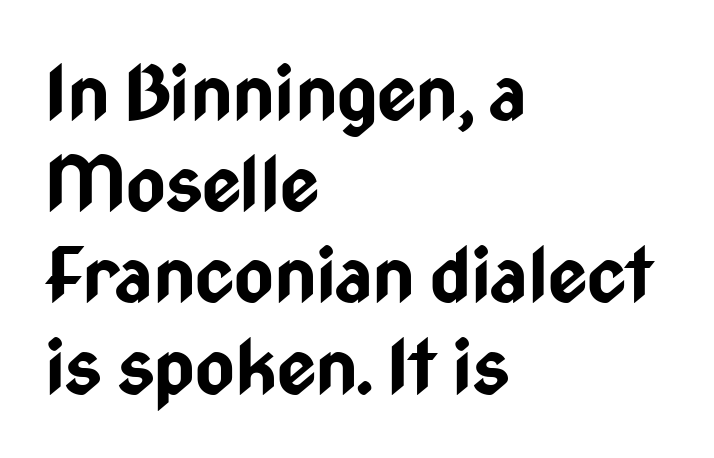
The image shows 76 px bold, condensed sans-serif type, upright; set left-aligned, line spacing 1.2x, normal letter spacing, not underlined; low stroke contrast and a medium x-height.
